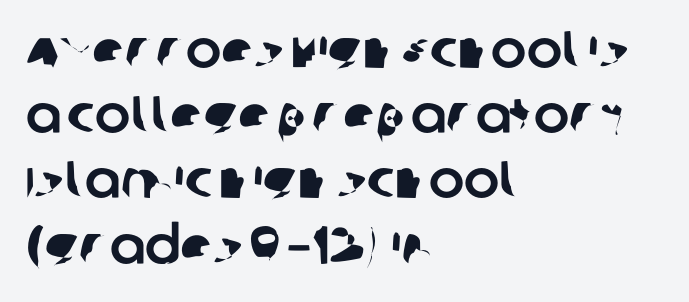
The image shows 53 px sans-serif type; set left-aligned, line spacing 1.23x, normal letter spacing, not underlined; low stroke contrast and a large x-height.
